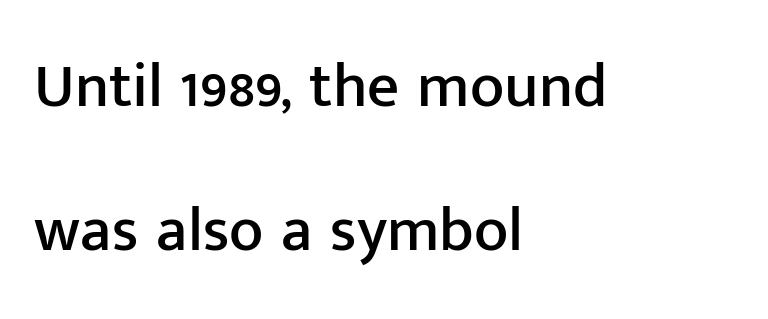
Q: Is the text italic (slanted)? A: No, it is upright.
Q: Is the typeface a serif or a sans-serif typeface? A: Sans-serif.
Q: Is the text underlined? A: No.
Q: How is the paragraph aligned? A: Left-aligned.
Q: Is the spacing between letters normal or unusually wide? A: Normal.
Q: Is the spacing between lines tight, normal or loose? A: Loose.
Q: Width (condensed, normal, or wide)? A: Normal.
Q: Stroke contrast? A: Low.
Q: x-height? A: Medium.
Q: Monospaced? A: No.
